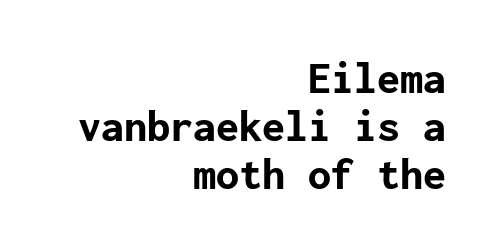
Observe the ordinary spacing: letters are neighbours, not strangers. This sample is right-justified, so line beginnings fall wherever the words allow. Letterform terminals end flat and unadorned throughout the passage. Emphasis by weight is at full strength: bold. Anything drawn beneath the words? Only blank space.
